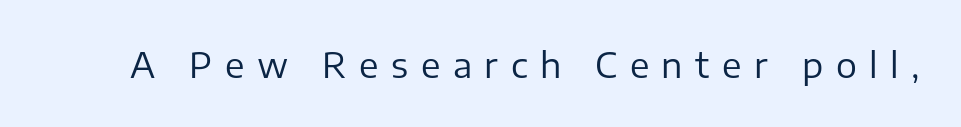
Quick note: not italic, upright. Looks like regular typesetting: each glyph gets only the width it needs. The weight would be labelled regular, book, light, or lighter still. The horizontal fit of the characters is loose and conspicuously gappy. Nothing sits at the stroke ends, so this counts as sans-serif.
